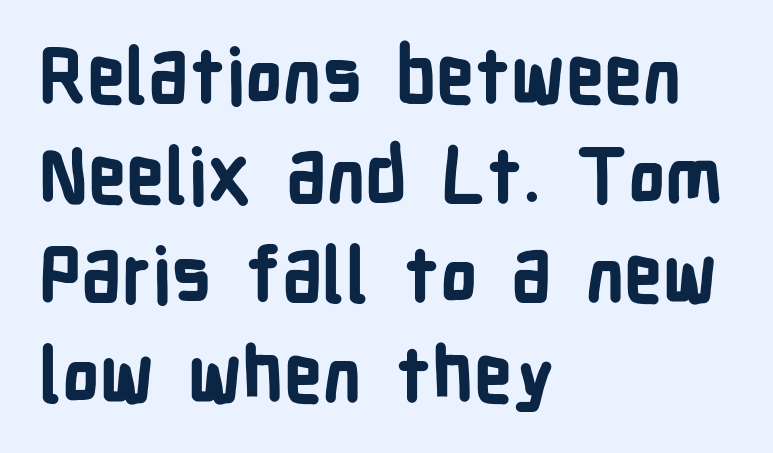
The image shows 75 px bold, condensed sans-serif type, upright; set left-aligned, normal line spacing (1.33x), normal letter spacing, not underlined; low stroke contrast and a medium x-height.
